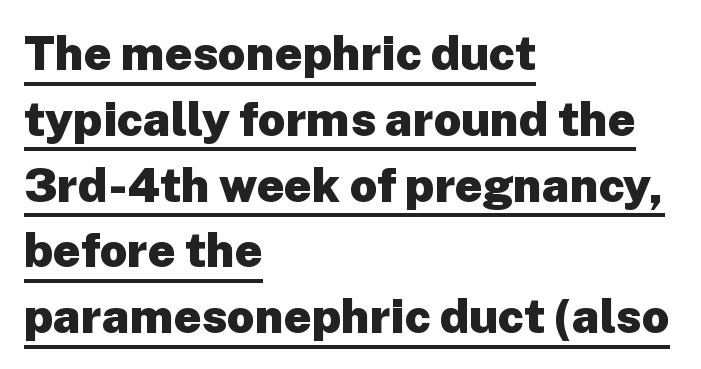
Unlike italic type, these characters show no tilt at all. Vertically, the passage feels balanced, rows spaced as you'd expect. These lines carry a lot of weight — the face is fully bold. Character widths vary here, with narrow letters taking less room than wide ones. The letters carry no serifs — their stems end cleanly without finishing strokes.
